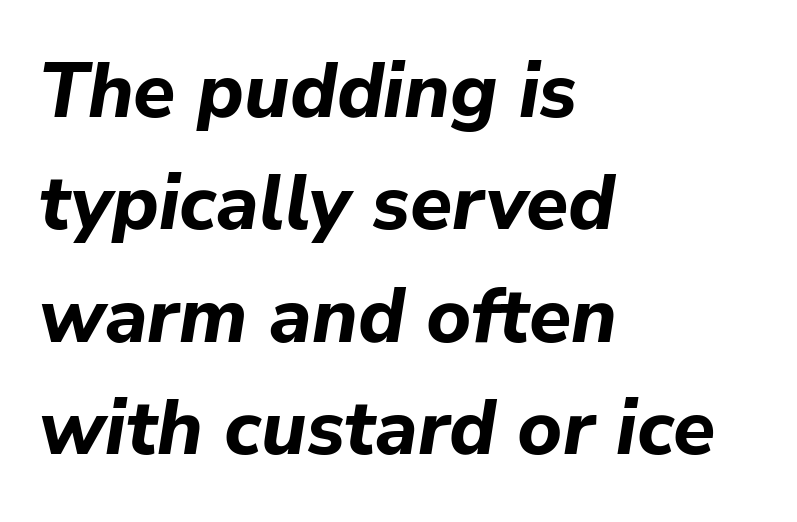
Is this a fixed-width face? No — the glyphs have proportional, varying widths. The whole block is typeset with a tilt. The paragraph has a hard left edge and a soft right edge. Strokes here are thick enough to call this a true bold. Nothing unusual about the tracking: characters are spaced as the font intends.
